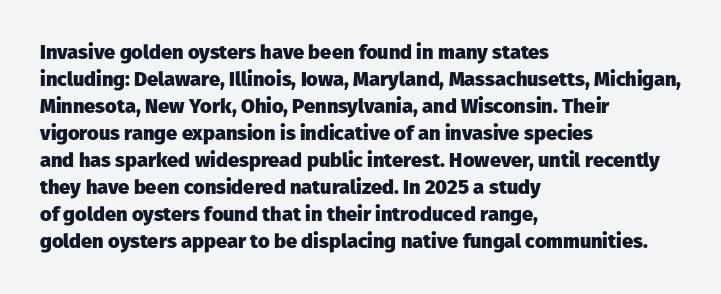
{"italic": "no", "bold": "yes", "underline": "no", "align": "left", "line_spacing": "normal", "line_spacing_ratio": 1.35, "letter_spacing": "normal", "letter_spacing_em": 0.0, "glyph_px": 20}
